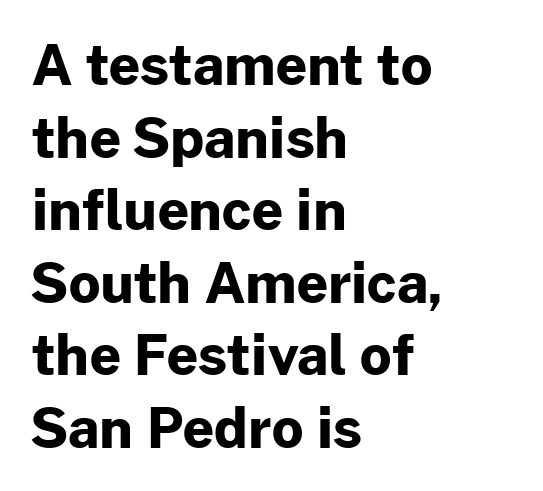
Rows of type keep a routine distance in the vertical direction. Its strokes are broad and dark, the hallmark of bold type. Note the varied advance widths — an 'i' is clearly narrower than an 'm'. Each word holds together tightly as a unit, with standard inter-letter gaps. Casual observation: everything's shoved over to the left. Grotesque or geometric, the face here clearly has no serifs.
